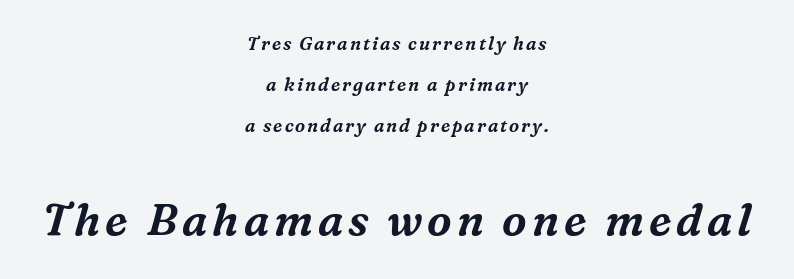
Q: Is the text italic (slanted)? A: Yes, it leans right by about 16 degrees.
Q: Is the typeface a serif or a sans-serif typeface? A: Serif.
Q: Is the text underlined? A: No.
Q: How is the paragraph aligned? A: Centered.
Q: Is the spacing between lines tight, normal or loose? A: Loose.
Q: Which block of text is set in a larger size, the first (top) or the second (bottom)? A: The second (bottom) one.
Q: Width (condensed, normal, or wide)? A: Normal.
Q: Stroke contrast? A: Medium.
Q: x-height? A: Medium.
Q: Monospaced? A: No.
